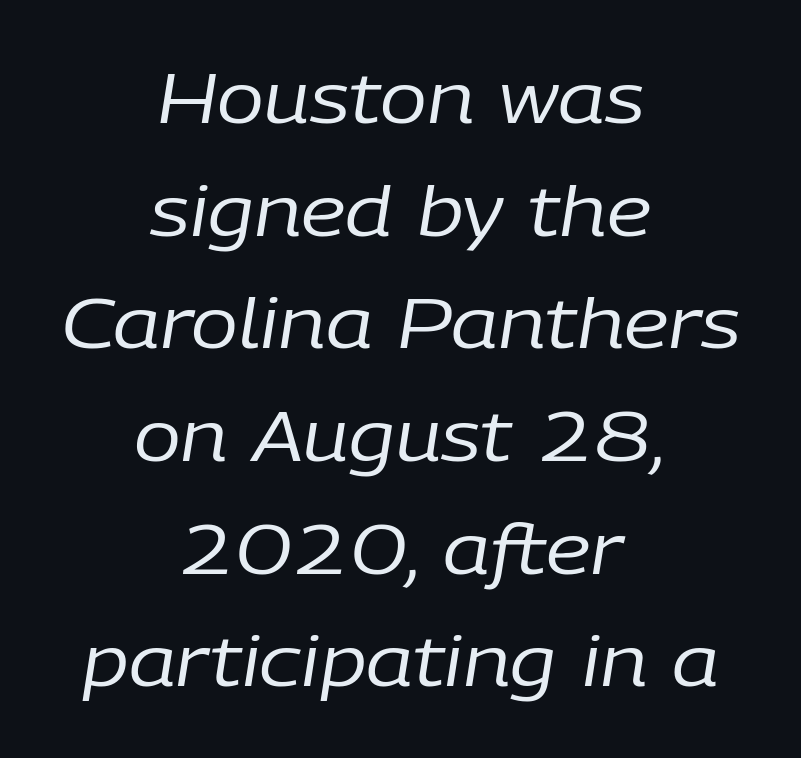
Between one letter and the next there's only the usual sliver of space. What's the leading like? Ordinary, nothing unusual. There's an unmistakable incline to the writing here. One-word summary of the alignment: center.
